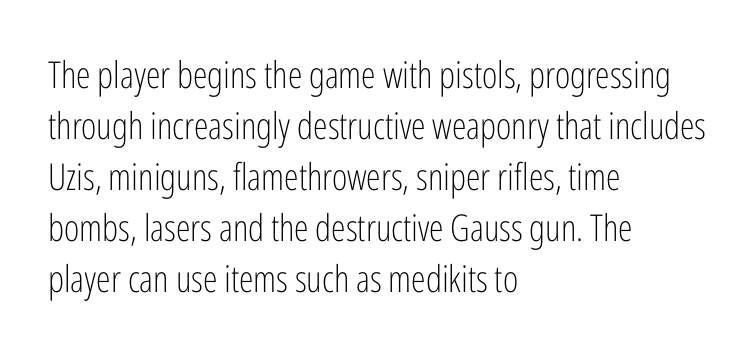
{"serif": "no", "italic": "no", "bold": "no", "weight": "light", "width": "condensed", "stroke_contrast": "low", "x_height": "medium", "monospaced": "no", "underline": "no", "align": "left", "line_spacing": "normal", "line_spacing_ratio": 1.38, "letter_spacing": "normal", "letter_spacing_em": 0.0, "glyph_px": 37}
